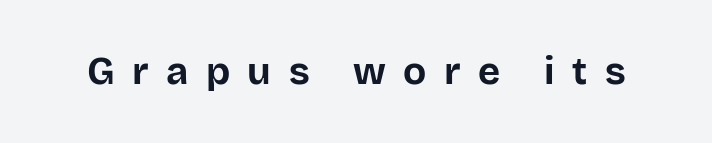
The image shows 38 px bold sans-serif type, upright; set unusually wide letter spacing (+0.46 em), not underlined; low stroke contrast and a large x-height.
